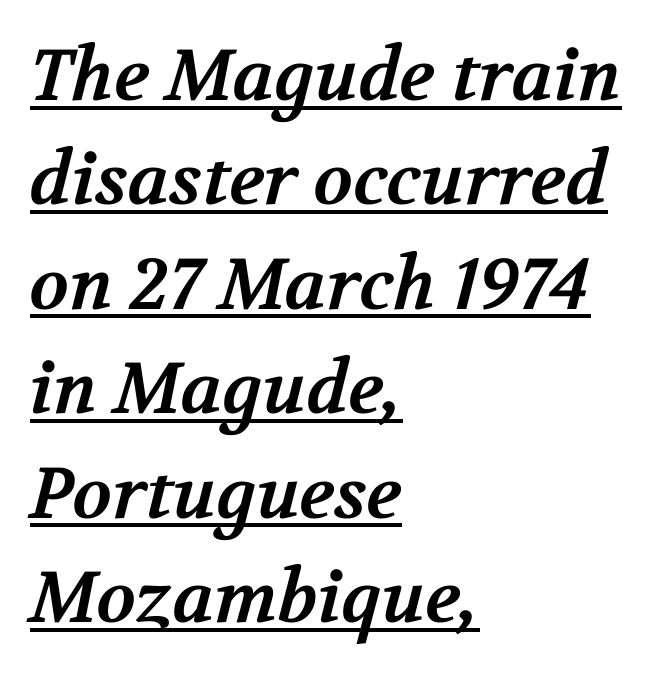
Q: Is the text bold? A: Yes.
Q: Is the typeface a serif or a sans-serif typeface? A: Serif.
Q: Is the text underlined? A: Yes.
Q: How is the paragraph aligned? A: Left-aligned.
Q: Is the spacing between letters normal or unusually wide? A: Normal.
Q: Is the spacing between lines tight, normal or loose? A: Normal.
Q: Width (condensed, normal, or wide)? A: Normal.
Q: Stroke contrast? A: Medium.
Q: x-height? A: Medium.
Q: Monospaced? A: No.
